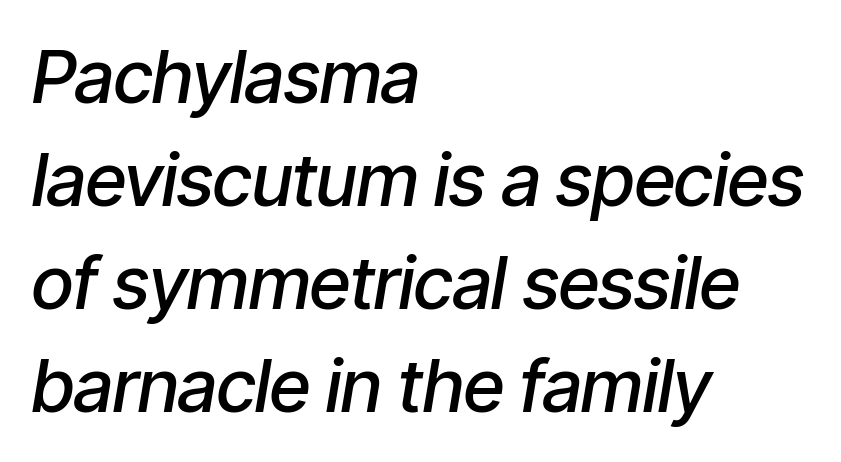
Every letter is mildly thick-stroked: semibold rather than bold. Inter-character spacing is left at the font's built-in metrics. Notice how descenders clear the ascenders below comfortably — that's standard leading. The specimen omits any rule beneath the text block's lines.
